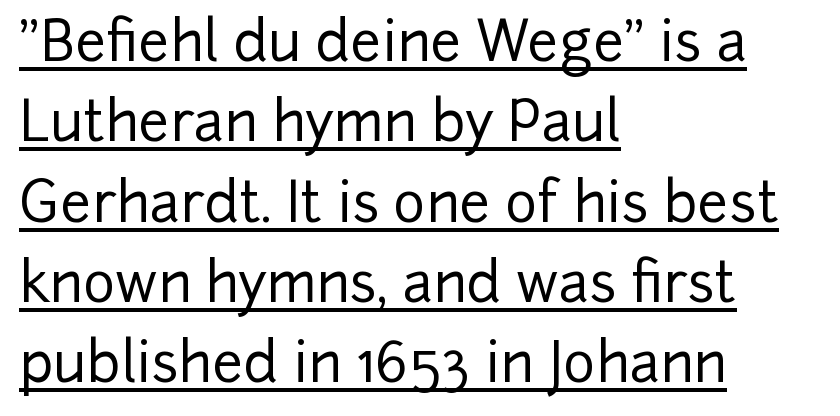
I'd call this a sans setting — the letters go barefoot. Nobody touched the tracking dial on this one. A typographer would call this underscored text. The passage shown is typed in a proportional face where columns would drift. Does the copy run flush right? No — it runs flush left.
